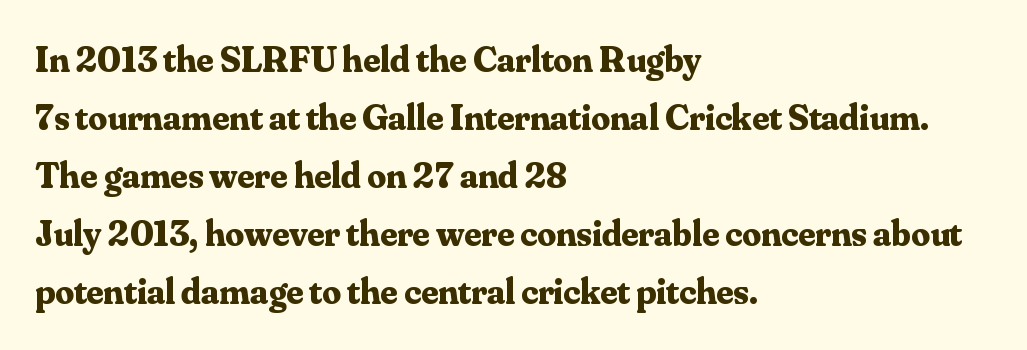
You'd pick this weight for a headline — it's a proper bold. Posture: vertical. This sample is left-justified, so line endings fall wherever the words run out. Here the designer chose a conventional face with non-uniform glyph widths.
